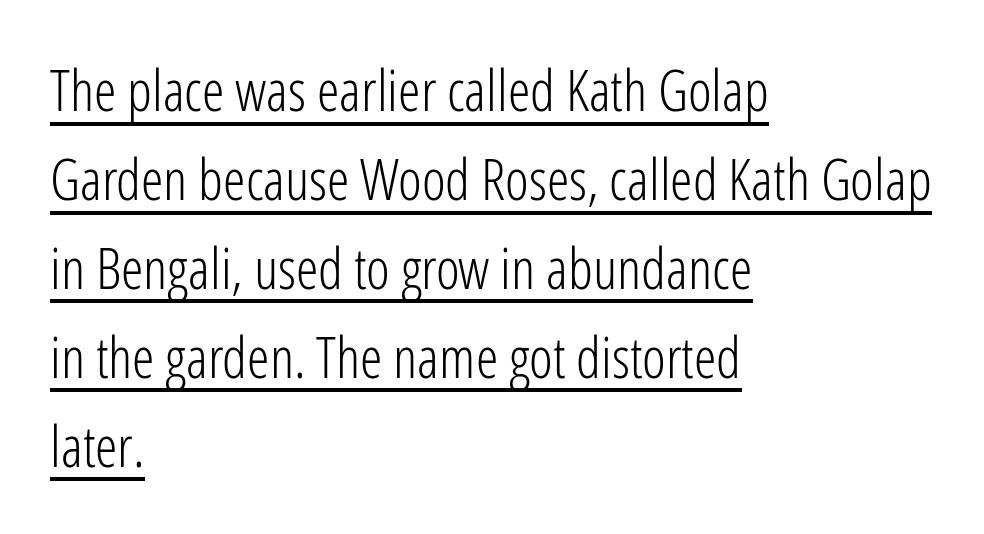
{"serif": "no", "italic": "no", "bold": "no", "weight": "light", "width": "condensed", "stroke_contrast": "low", "x_height": "medium", "monospaced": "no", "underline": "yes", "align": "left", "line_spacing": "normal", "line_spacing_ratio": 1.56, "letter_spacing": "normal", "letter_spacing_em": 0.0, "glyph_px": 57}
